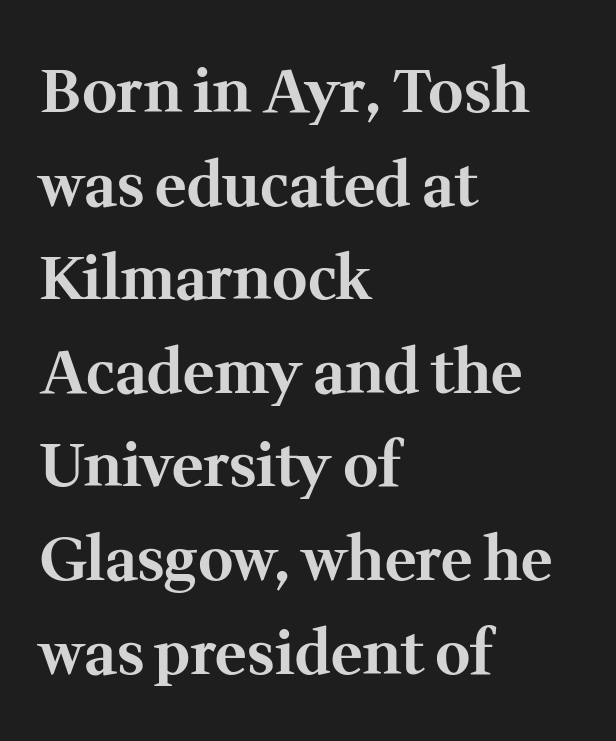
Q: Is the text bold? A: Yes.
Q: Is the text italic (slanted)? A: No, it is upright.
Q: Is the typeface a serif or a sans-serif typeface? A: Serif.
Q: Is the text underlined? A: No.
Q: How is the paragraph aligned? A: Left-aligned.
Q: Is the spacing between letters normal or unusually wide? A: Normal.
Q: Is the spacing between lines tight, normal or loose? A: Normal.
Q: Width (condensed, normal, or wide)? A: Normal.
Q: Stroke contrast? A: Medium.
Q: x-height? A: Medium.
Q: Monospaced? A: No.
